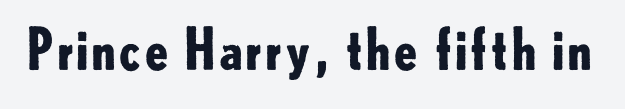
Q: Is the text bold? A: Yes.
Q: Is the text italic (slanted)? A: No, it is upright.
Q: Is the typeface a serif or a sans-serif typeface? A: Sans-serif.
Q: Is the text underlined? A: No.
Q: Is the spacing between letters normal or unusually wide? A: Normal.
Q: Width (condensed, normal, or wide)? A: Normal.
Q: Stroke contrast? A: Low.
Q: x-height? A: Small.
Q: Monospaced? A: No.
